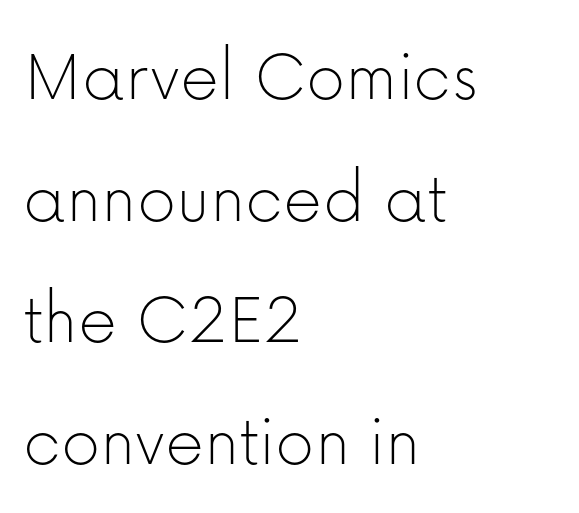
Looks like regular typesetting: each glyph gets only the width it needs. Only glyphs here, with clear space below each row. If you measured baseline to baseline, you'd find a middling distance. Alignment: flush left.
